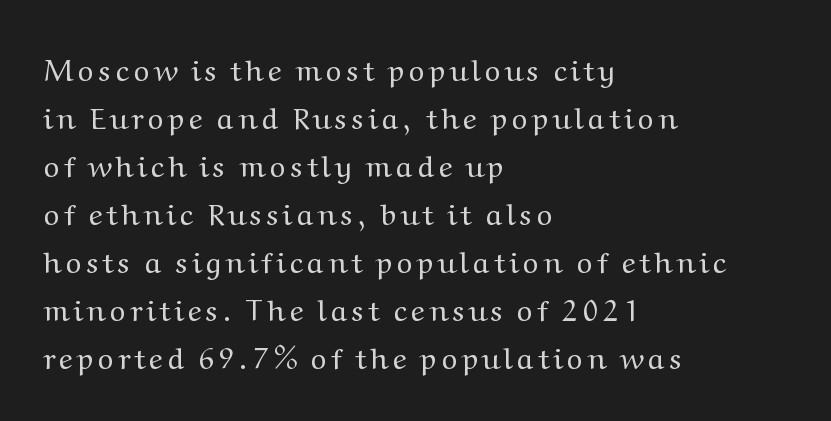
{"serif": "yes", "italic": "no", "bold": "no", "weight": "regular", "width": "normal", "stroke_contrast": "medium", "x_height": "medium", "monospaced": "no", "underline": "no", "align": "left", "line_spacing": "normal", "line_spacing_ratio": 1.6, "glyph_px": 30}
